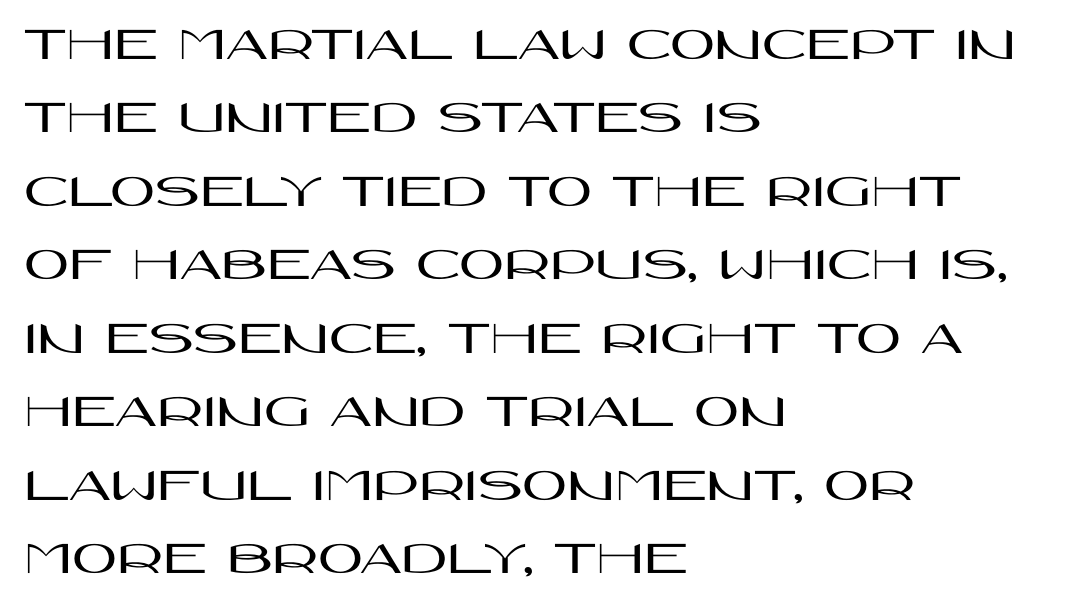
Q: Is the text italic (slanted)? A: No, it is upright.
Q: Is the typeface a serif or a sans-serif typeface? A: Sans-serif.
Q: Is the text underlined? A: No.
Q: How is the paragraph aligned? A: Left-aligned.
Q: Is the spacing between letters normal or unusually wide? A: Normal.
Q: Is the spacing between lines tight, normal or loose? A: Normal.
Q: Width (condensed, normal, or wide)? A: Wide.
Q: Stroke contrast? A: High.
Q: x-height? A: Large.
Q: Monospaced? A: No.
